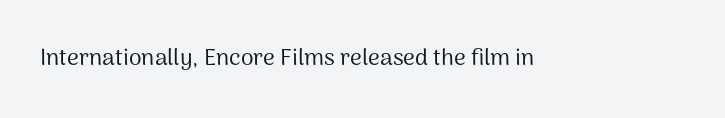
Q: Is the text bold? A: No.
Q: Is the text italic (slanted)? A: No, it is upright.
Q: Is the text underlined? A: No.
Q: Is the spacing between letters normal or unusually wide? A: Normal.
